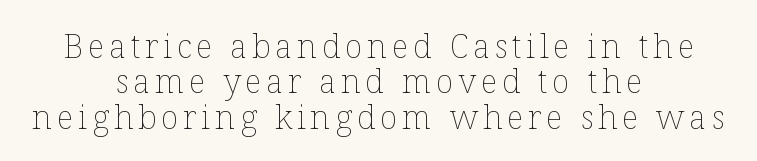
{"italic": "no", "bold": "no", "weight": "thin", "width": "normal", "stroke_contrast": "low", "x_height": "medium", "monospaced": "no", "underline": "no", "align": "center", "line_spacing": "tight", "line_spacing_ratio": 1.07, "glyph_px": 33}
